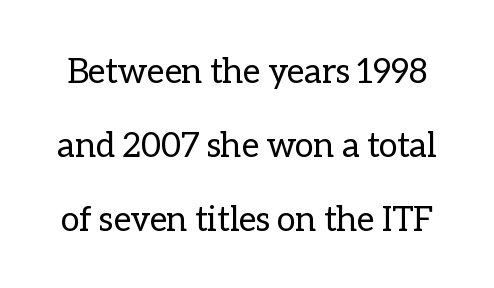
The image shows 34 px regular-weight type, upright; set loose line spacing (2.17x), normal letter spacing, not underlined; low stroke contrast and a medium x-height.
